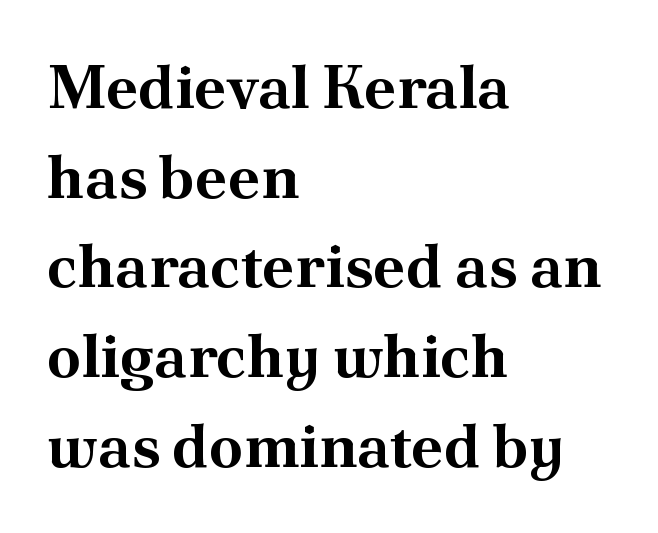
Summary of weight: heavy, a full bold. This rendering employs a face with finishing strokes, i.e., a serif. Characters remain perfectly vertical along every line. These lines are set flush left with a ragged right edge. These lines are rendered in a variable-pitch font. Clear beneath every line of the passage.
